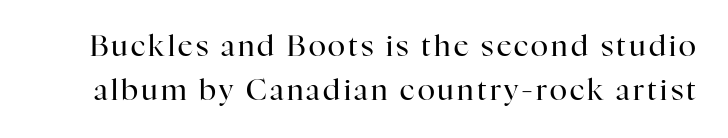
The image shows 29 px regular-weight serif type, upright; set normal line spacing (1.51x), not underlined; high stroke contrast and a medium x-height.
